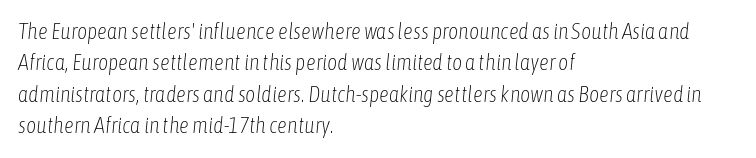
Q: Is the text bold? A: No.
Q: Is the text italic (slanted)? A: Yes, it leans right by about 6 degrees.
Q: Is the text underlined? A: No.
Q: How is the paragraph aligned? A: Left-aligned.
Q: Is the spacing between letters normal or unusually wide? A: Normal.
Q: Is the spacing between lines tight, normal or loose? A: Normal.
